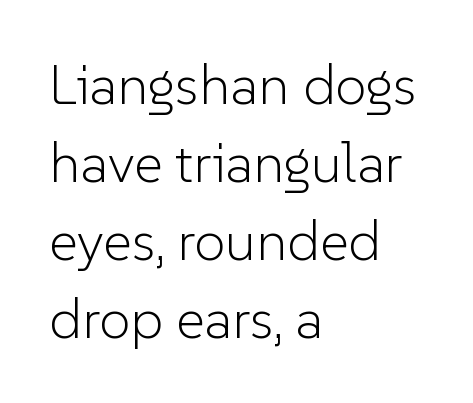
Q: Is the text bold? A: No.
Q: Is the text italic (slanted)? A: No, it is upright.
Q: Is the typeface a serif or a sans-serif typeface? A: Sans-serif.
Q: Is the text underlined? A: No.
Q: How is the paragraph aligned? A: Left-aligned.
Q: Is the spacing between letters normal or unusually wide? A: Normal.
Q: Is the spacing between lines tight, normal or loose? A: Normal.
Q: Width (condensed, normal, or wide)? A: Normal.
Q: Stroke contrast? A: Low.
Q: x-height? A: Medium.
Q: Monospaced? A: No.
